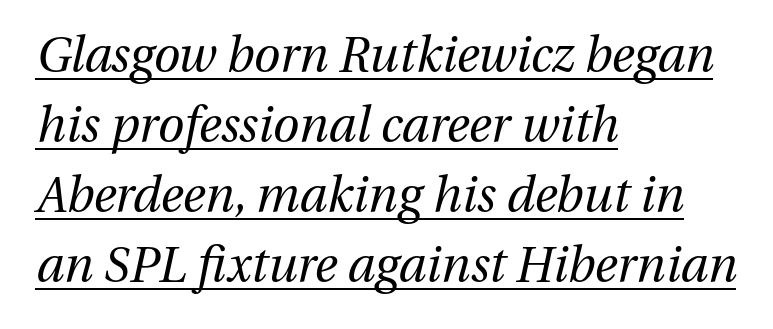
The image shows 48 px regular-weight type, italic (leaning right); set left-aligned, normal line spacing (1.46x), normal letter spacing, underlined; medium stroke contrast and a medium x-height.
